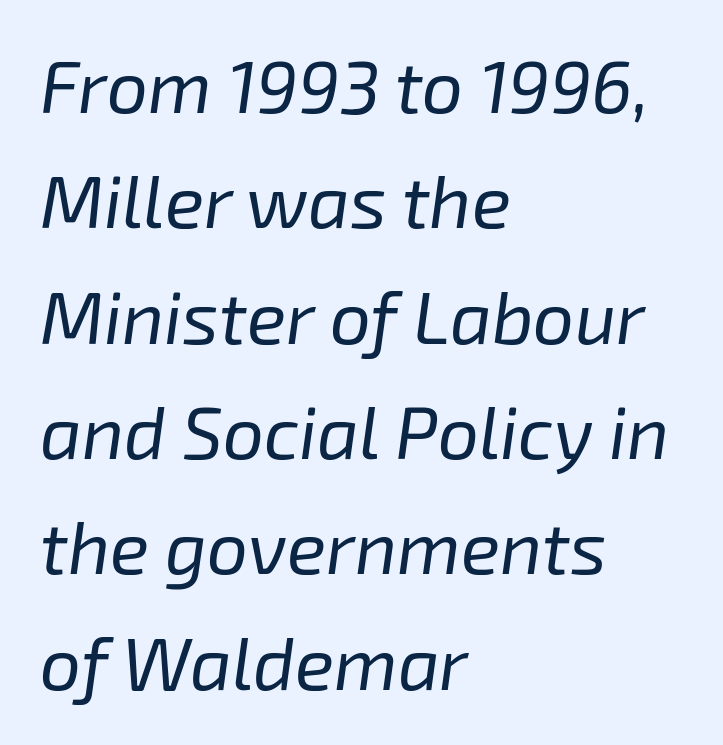
Q: Is the text bold? A: No.
Q: Is the text italic (slanted)? A: Yes, it leans right by about 8 degrees.
Q: Is the text underlined? A: No.
Q: How is the paragraph aligned? A: Left-aligned.
Q: Is the spacing between letters normal or unusually wide? A: Normal.
Q: Is the spacing between lines tight, normal or loose? A: Normal.
Q: Width (condensed, normal, or wide)? A: Normal.
Q: Stroke contrast? A: Low.
Q: x-height? A: Medium.
Q: Monospaced? A: No.
